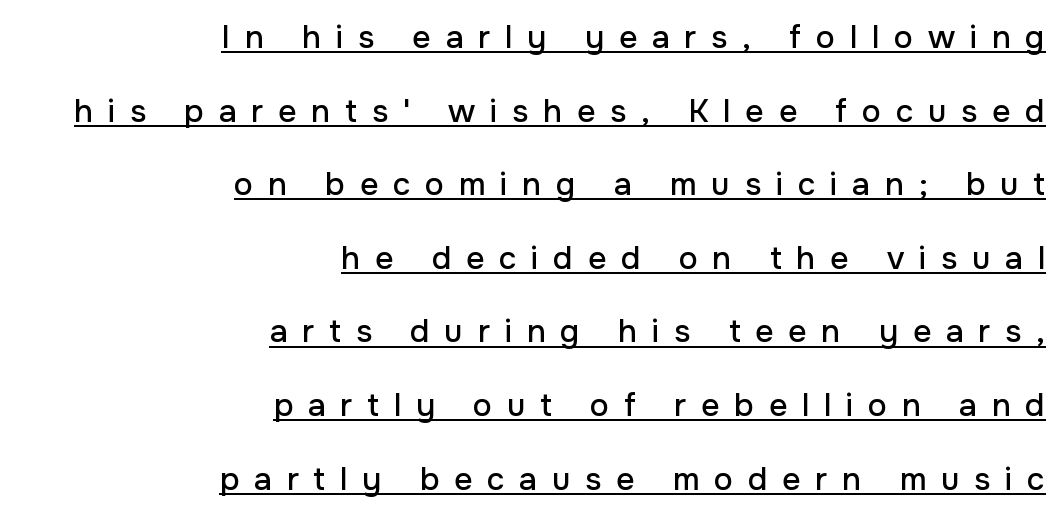
The image shows 32 px sans-serif type, upright; set right-aligned, loose line spacing (2.3x), unusually wide letter spacing (+0.46 em), underlined; low stroke contrast and a medium x-height.
